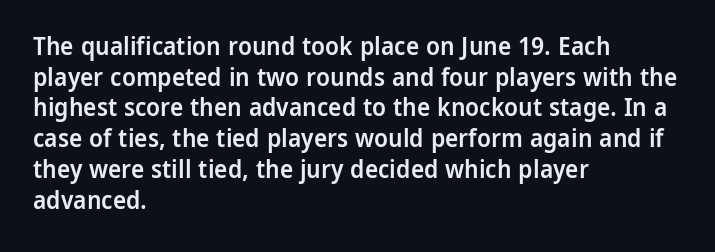
{"italic": "no", "bold": "semi", "underline": "no", "align": "left", "line_spacing_ratio": 1.23, "letter_spacing": "normal", "letter_spacing_em": 0.0, "glyph_px": 25}
